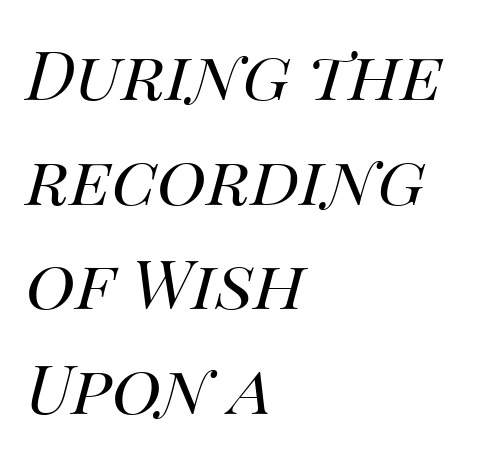
{"italic": "yes", "lean": "right", "slant_degrees": 14, "bold": "no", "weight": "regular", "width": "normal", "stroke_contrast": "medium", "x_height": "large", "monospaced": "no", "underline": "no", "align": "left", "line_spacing": "normal", "line_spacing_ratio": 1.54, "letter_spacing": "normal", "letter_spacing_em": 0.0, "glyph_px": 68}
